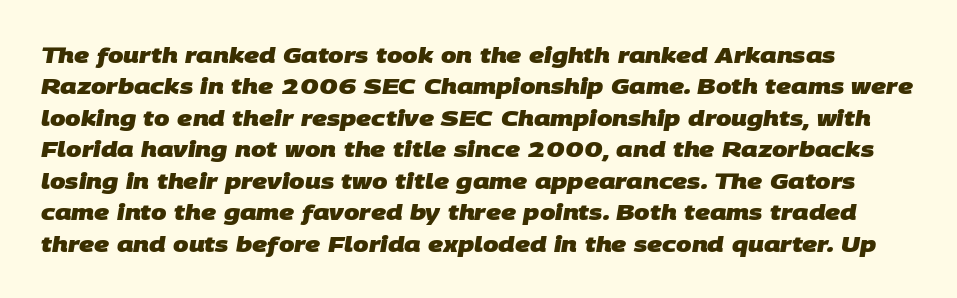
The image shows 22 px bold type; set normal line spacing (1.43x), normal letter spacing, not underlined.
